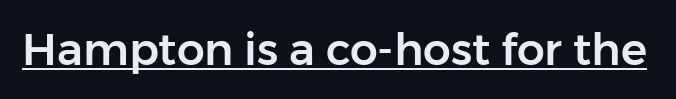
Q: Is the text italic (slanted)? A: No, it is upright.
Q: Is the typeface a serif or a sans-serif typeface? A: Sans-serif.
Q: Is the text underlined? A: Yes.
Q: Is the spacing between letters normal or unusually wide? A: Normal.
Q: Width (condensed, normal, or wide)? A: Normal.
Q: Stroke contrast? A: Low.
Q: x-height? A: Medium.
Q: Monospaced? A: No.
